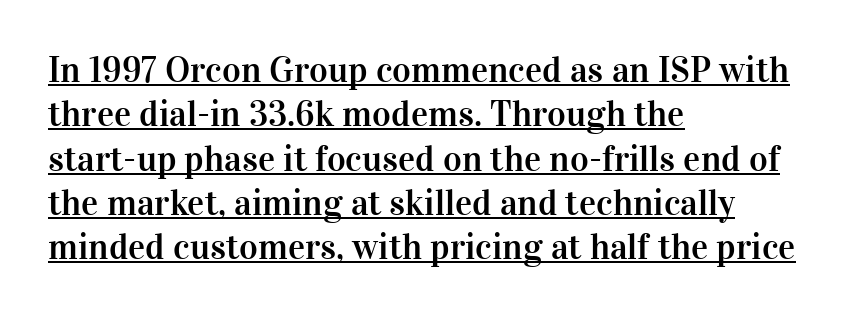
The image shows 36 px serif type, upright; set left-aligned, line spacing 1.23x, normal letter spacing, underlined; high stroke contrast and a medium x-height.
